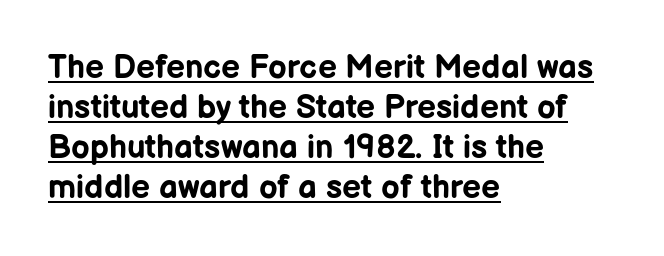
{"serif": "no", "italic": "no", "bold": "yes", "weight": "bold", "width": "normal", "stroke_contrast": "low", "x_height": "medium", "monospaced": "no", "underline": "yes", "align": "left", "line_spacing_ratio": 1.21, "letter_spacing": "normal", "letter_spacing_em": 0.0, "glyph_px": 33}
